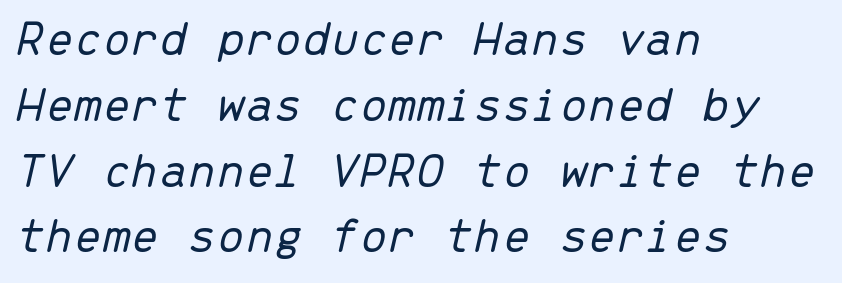
Q: Is the text bold? A: No.
Q: Is the text italic (slanted)? A: Yes, it leans right by about 13 degrees.
Q: Is the text underlined? A: No.
Q: How is the paragraph aligned? A: Left-aligned.
Q: Is the spacing between letters normal or unusually wide? A: Normal.
Q: Is the spacing between lines tight, normal or loose? A: Normal.
Q: Width (condensed, normal, or wide)? A: Normal.
Q: Stroke contrast? A: Low.
Q: x-height? A: Medium.
Q: Monospaced? A: Yes.
